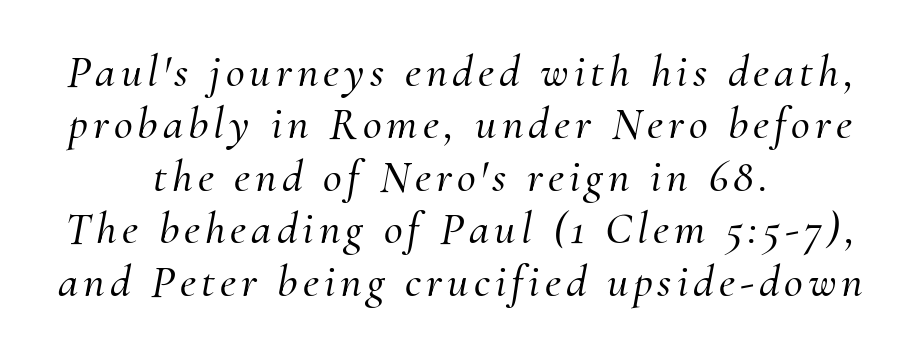
Q: Is the text italic (slanted)? A: Yes, it leans right by about 10 degrees.
Q: Is the typeface a serif or a sans-serif typeface? A: Serif.
Q: Is the text underlined? A: No.
Q: How is the paragraph aligned? A: Centered.
Q: Is the spacing between lines tight, normal or loose? A: Tight.
Q: Width (condensed, normal, or wide)? A: Normal.
Q: Stroke contrast? A: Medium.
Q: x-height? A: Small.
Q: Monospaced? A: No.
